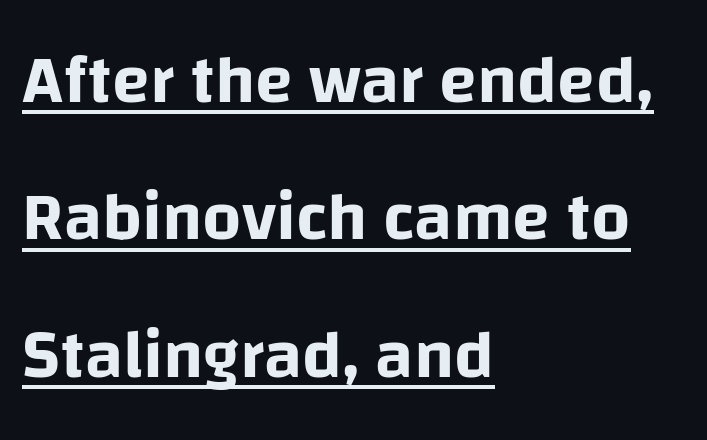
The image shows 69 px sans-serif type, upright; set left-aligned, loose line spacing (1.99x), normal letter spacing, underlined; low stroke contrast and a large x-height.
